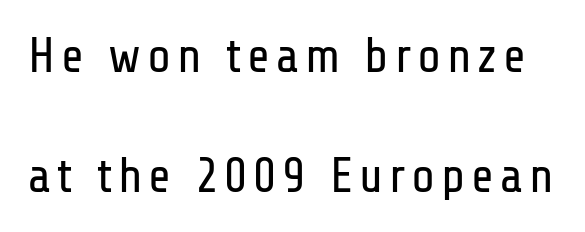
The image shows 49 px regular-weight, condensed sans-serif type, upright; set loose line spacing (2.44x), not underlined; low stroke contrast and a medium x-height.
